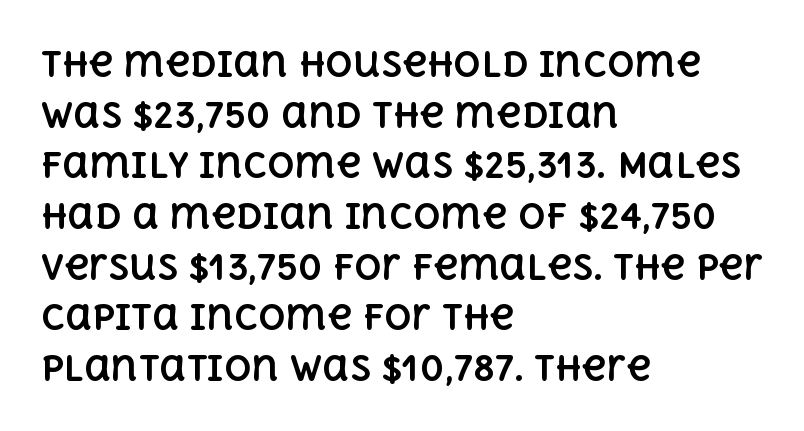
Looks like regular typesetting: each glyph gets only the width it needs. Honestly, the letter spacing is just normal — you wouldn't notice it. The passage shown stacks its lines at a standard gap. In CSS terms this would be text-align: left.
